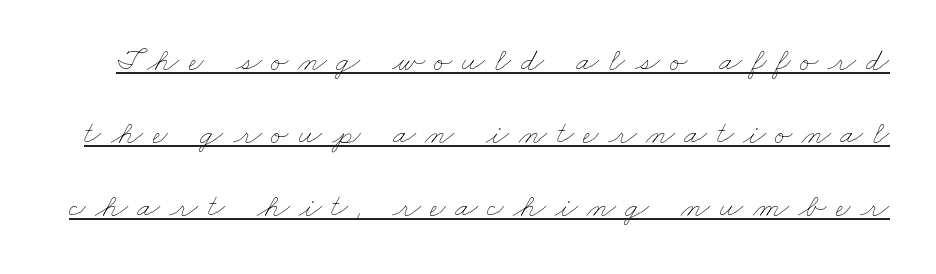
Q: Is the text bold? A: No.
Q: Is the text underlined? A: Yes.
Q: Is the spacing between letters normal or unusually wide? A: Unusually wide.
Q: Is the spacing between lines tight, normal or loose? A: Loose.
Q: Width (condensed, normal, or wide)? A: Wide.
Q: Stroke contrast? A: Low.
Q: x-height? A: Small.
Q: Monospaced? A: No.
